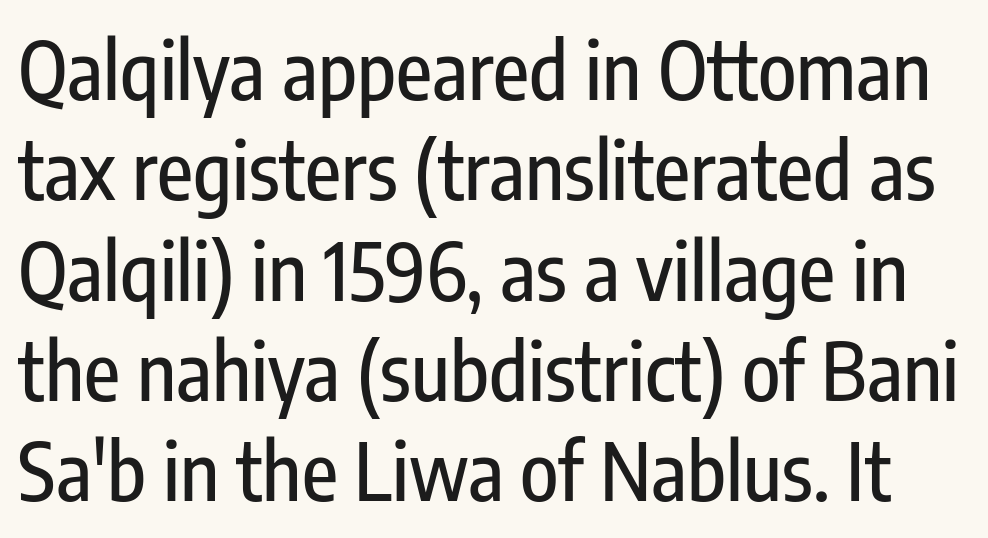
The image shows 79 px condensed sans-serif type, upright; set normal line spacing (1.27x), normal letter spacing, not underlined; low stroke contrast and a medium x-height.
